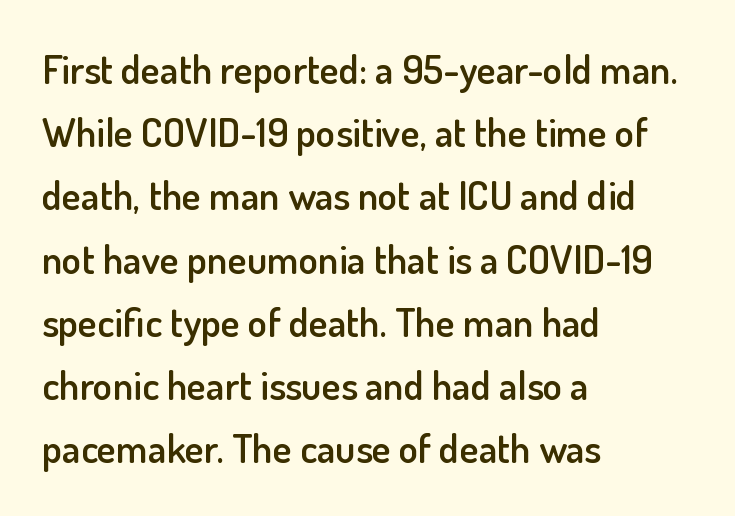
Q: Is the text bold? A: Semi-bold.
Q: Is the text italic (slanted)? A: No, it is upright.
Q: Is the typeface a serif or a sans-serif typeface? A: Sans-serif.
Q: Is the text underlined? A: No.
Q: How is the paragraph aligned? A: Left-aligned.
Q: Is the spacing between letters normal or unusually wide? A: Normal.
Q: Is the spacing between lines tight, normal or loose? A: Normal.
Q: Width (condensed, normal, or wide)? A: Normal.
Q: Stroke contrast? A: Low.
Q: x-height? A: Small.
Q: Monospaced? A: No.
